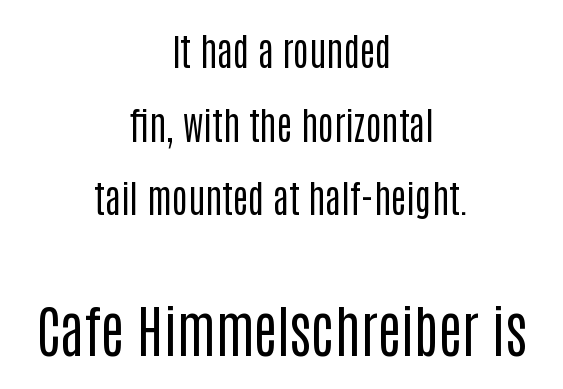
{"serif": "no", "italic": "no", "bold": "no", "weight": "regular", "width": "condensed", "stroke_contrast": "low", "x_height": "large", "monospaced": "no", "underline": "no", "align": "center", "line_spacing": "loose", "line_spacing_ratio": 1.99, "letter_spacing": "normal", "letter_spacing_em": 0.0, "larger_block": "second", "size_ratio": 1.51, "glyph_px": 56}
